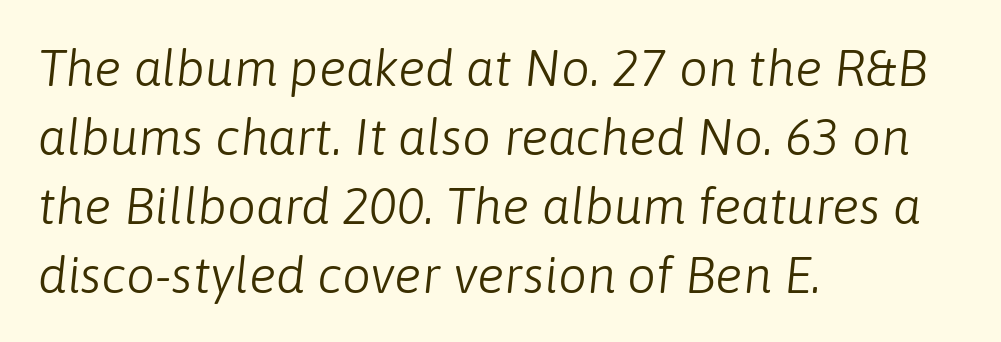
The rendering keeps characters at their native spacing. Underline: absent. A light-to-regular cut is what we see here. Normally led — the rows are evenly, conventionally spaced. Typeset ragged right — the left edge is the straight one. The face used here is proportionally spaced, like ordinary book or web type.
